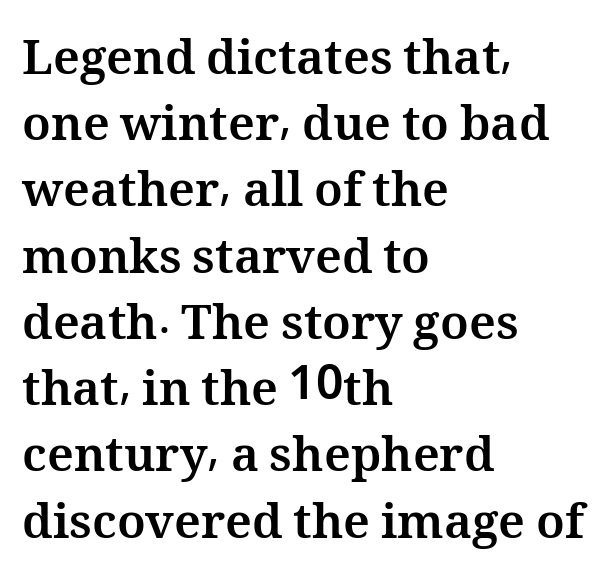
The designer left line spacing at the default. Here the designer chose a conventional face with non-uniform glyph widths. In terms of letterspacing, this is plain default setting. As a designer I'd log this as weight 700, bold. The area under the type is left untouched. When letters stand straight like this, we call the style roman or upright.
